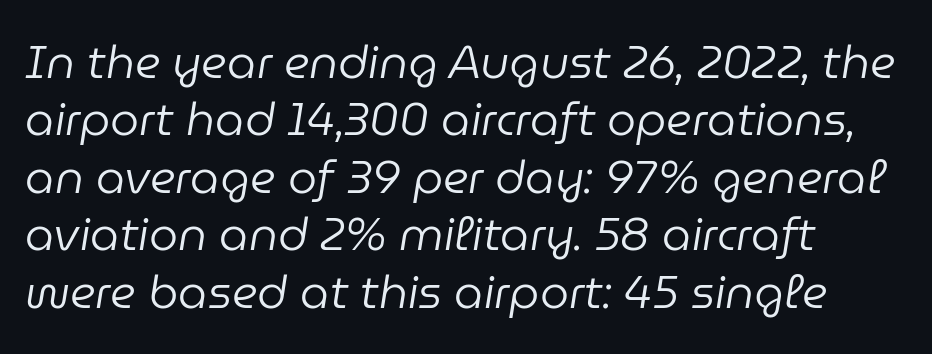
Q: Is the text bold? A: No.
Q: Is the text italic (slanted)? A: Yes, it leans right by about 9 degrees.
Q: Is the text underlined? A: No.
Q: How is the paragraph aligned? A: Left-aligned.
Q: Is the spacing between letters normal or unusually wide? A: Normal.
Q: Is the spacing between lines tight, normal or loose? A: Normal.
Q: Width (condensed, normal, or wide)? A: Normal.
Q: Stroke contrast? A: Low.
Q: x-height? A: Medium.
Q: Monospaced? A: No.
